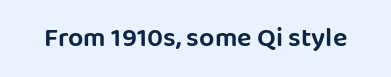
{"italic": "no", "underline": "no", "letter_spacing": "normal", "letter_spacing_em": 0.0, "glyph_px": 27}
